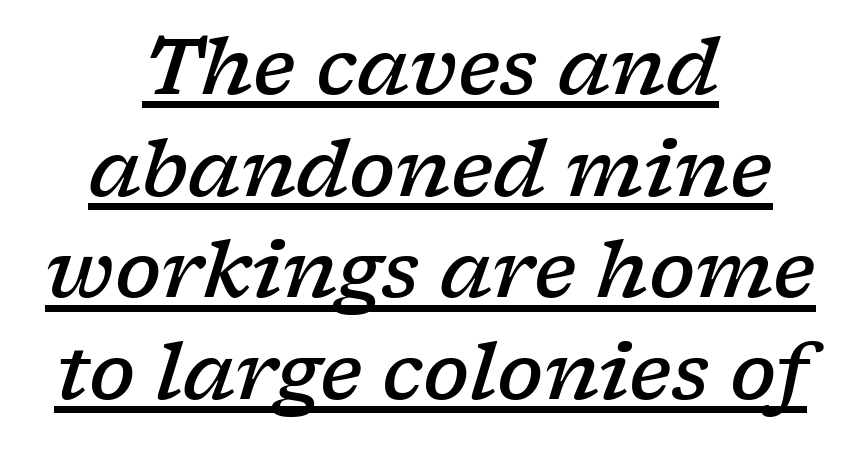
The rendered words wear a rule along their underside. Is this a fixed-width face? No — the glyphs have proportional, varying widths. Slightly chunky letters — semibold, I'd say, not full bold. Compared with ordinary roman type, these characters are visibly tilted. Compared with typical paragraphs, the rows here are spaced about the same.
